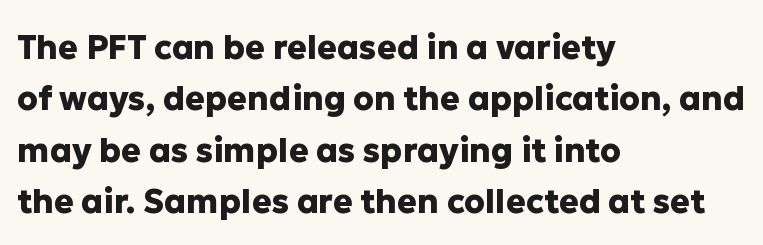
The face used here has the dense, thick strokes of a bold. The rendering uses natural spacing where letterforms have individual widths. The ragged edge is on the right, which tells us the setting is flush left. Observe the absence of serifs on each vertical stroke in this sample.
